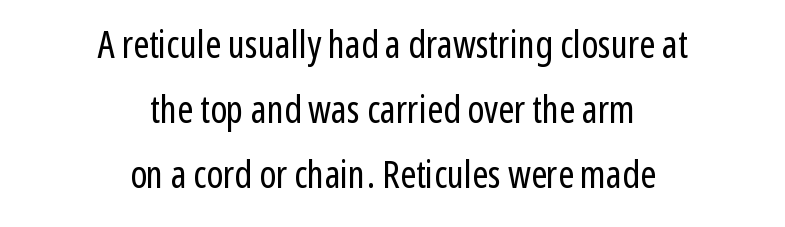
{"serif": "no", "italic": "no", "bold": "no", "weight": "regular", "width": "condensed", "stroke_contrast": "low", "x_height": "medium", "monospaced": "no", "underline": "no", "align": "center", "line_spacing_ratio": 1.71, "letter_spacing": "normal", "letter_spacing_em": 0.0, "glyph_px": 38}
